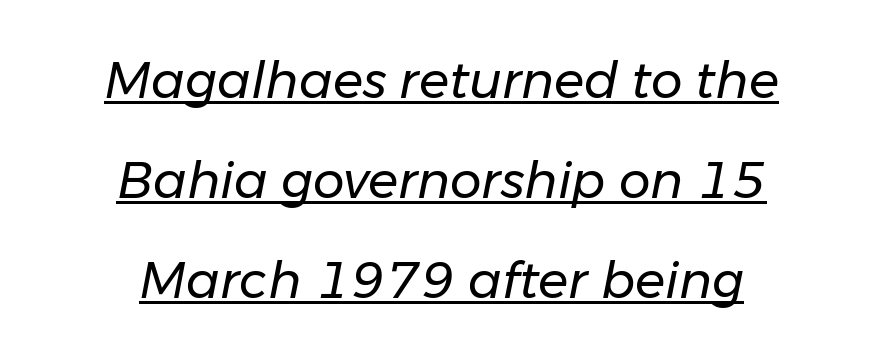
These lines are rendered in a variable-pitch font. A typographer would call this underscored text. The strokes carry an ordinary text weight at most. In CSS terms this would be text-align: center.
